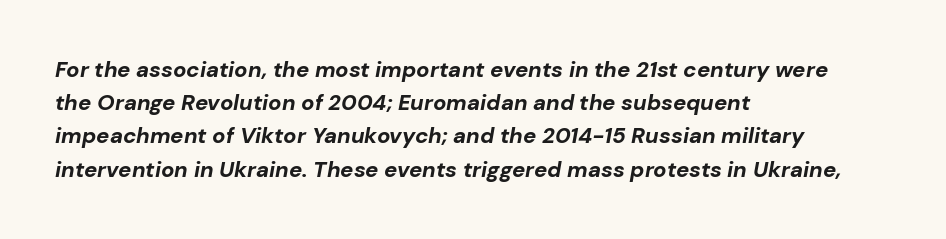
The image shows 22 px bold type, italic (leaning right); set left-aligned, normal line spacing (1.51x), normal letter spacing, not underlined.
